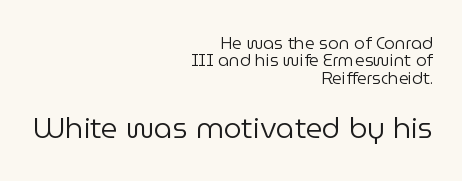
Q: Is the text bold? A: No.
Q: Is the text italic (slanted)? A: No, it is upright.
Q: Is the typeface a serif or a sans-serif typeface? A: Sans-serif.
Q: Is the text underlined? A: No.
Q: How is the paragraph aligned? A: Right-aligned.
Q: Is the spacing between letters normal or unusually wide? A: Normal.
Q: Is the spacing between lines tight, normal or loose? A: Tight.
Q: Which block of text is set in a larger size, the first (top) or the second (bottom)? A: The second (bottom) one.
Q: Width (condensed, normal, or wide)? A: Normal.
Q: Stroke contrast? A: Low.
Q: x-height? A: Medium.
Q: Monospaced? A: No.
